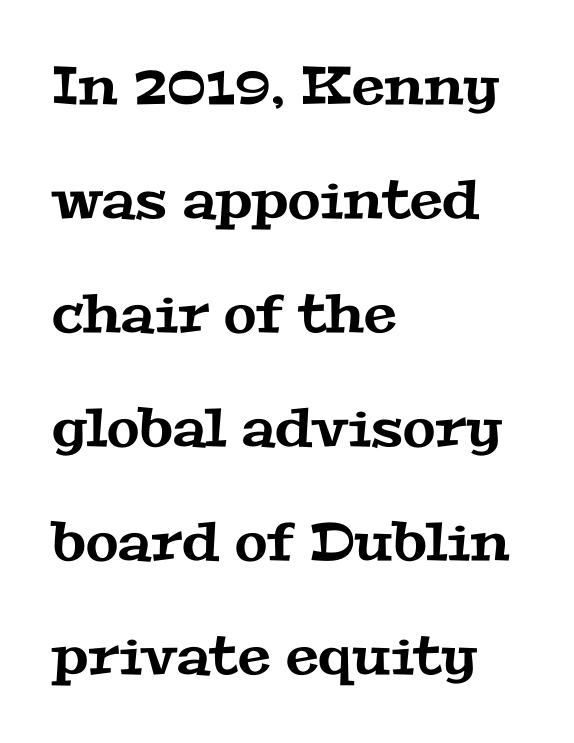
The image shows 53 px wide serif type; set left-aligned, loose line spacing (2.15x), normal letter spacing, not underlined; medium stroke contrast and a medium x-height.
